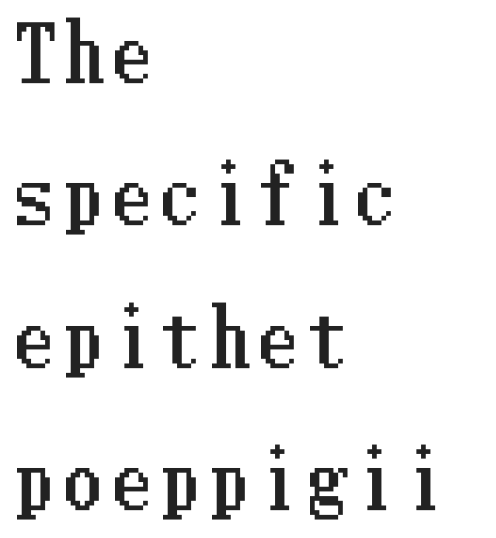
Q: Is the text italic (slanted)? A: No, it is upright.
Q: Is the text underlined? A: No.
Q: How is the paragraph aligned? A: Left-aligned.
Q: Is the spacing between lines tight, normal or loose? A: Loose.
Q: Width (condensed, normal, or wide)? A: Condensed.
Q: Stroke contrast? A: Low.
Q: x-height? A: Medium.
